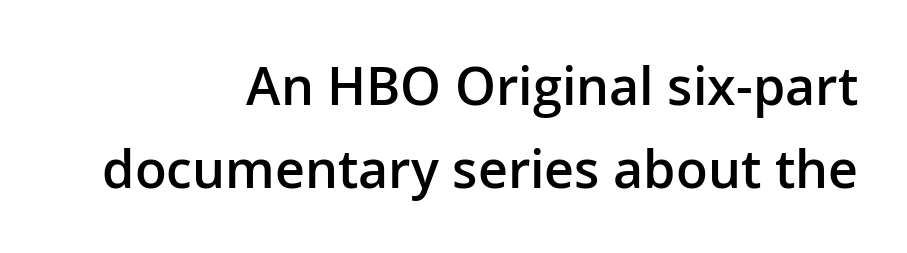
{"serif": "no", "italic": "no", "bold": "semi", "weight": "semibold", "width": "normal", "stroke_contrast": "low", "x_height": "medium", "monospaced": "no", "underline": "no", "align": "right", "line_spacing": "normal", "line_spacing_ratio": 1.59, "letter_spacing": "normal", "letter_spacing_em": 0.0, "glyph_px": 52}
